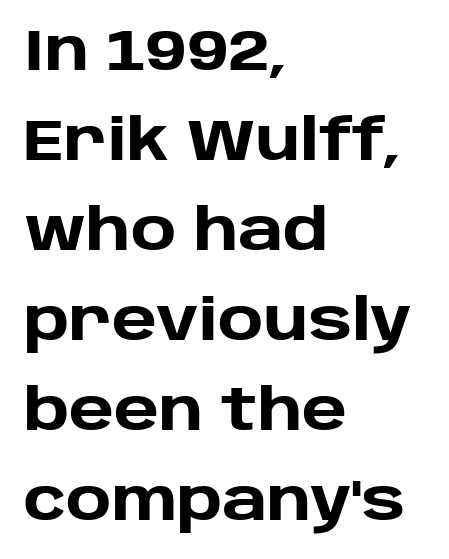
Q: Is the text bold? A: Yes.
Q: Is the text italic (slanted)? A: No, it is upright.
Q: Is the typeface a serif or a sans-serif typeface? A: Sans-serif.
Q: Is the text underlined? A: No.
Q: How is the paragraph aligned? A: Left-aligned.
Q: Is the spacing between letters normal or unusually wide? A: Normal.
Q: Is the spacing between lines tight, normal or loose? A: Normal.
Q: Width (condensed, normal, or wide)? A: Normal.
Q: Stroke contrast? A: Low.
Q: x-height? A: Large.
Q: Monospaced? A: No.
